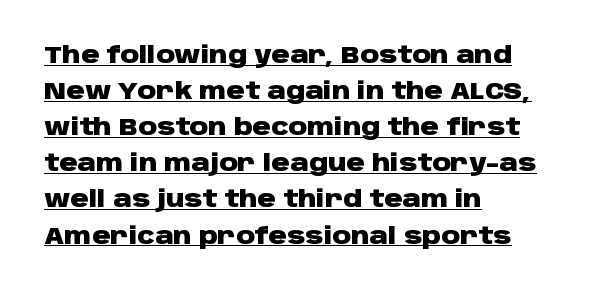
{"italic": "no", "bold": "yes", "underline": "yes", "align": "left", "line_spacing": "normal", "line_spacing_ratio": 1.57, "letter_spacing": "normal", "letter_spacing_em": 0.0, "glyph_px": 23}
